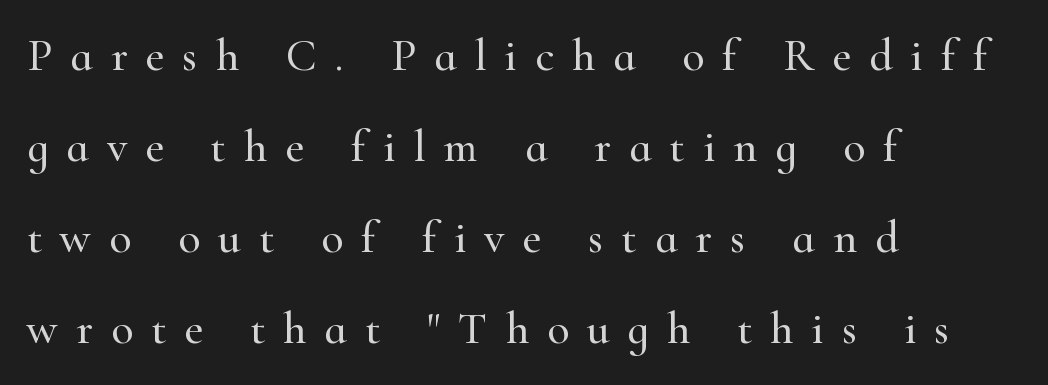
The axis of the letterforms is exactly vertical. How would I describe the line gaps? Wide and relaxed. Yep, those are serifs on the letters. The passage shown has open, widely tracked lettering throughout.
